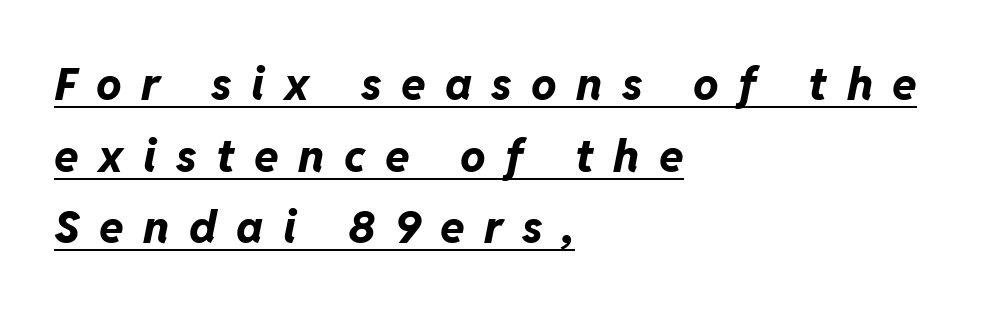
These lines sit exactly where default settings would place them. The letters advance in unequal steps, a hallmark of proportional type. The lines are quadded left. Stroke thickness is high; the sample reads as a true bold. Quick note: underline on. Spacing between characters has been opened up far beyond the box default.
